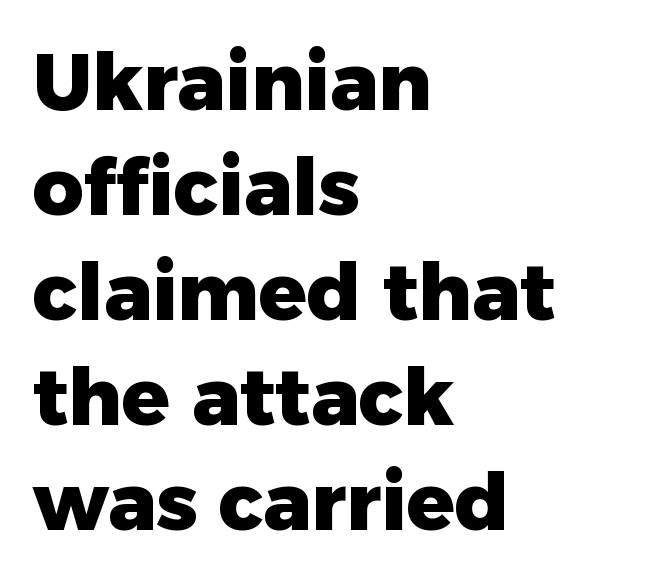
Q: Is the text bold? A: Yes.
Q: Is the text italic (slanted)? A: No, it is upright.
Q: Is the typeface a serif or a sans-serif typeface? A: Sans-serif.
Q: Is the text underlined? A: No.
Q: How is the paragraph aligned? A: Left-aligned.
Q: Is the spacing between letters normal or unusually wide? A: Normal.
Q: Is the spacing between lines tight, normal or loose? A: Normal.
Q: Width (condensed, normal, or wide)? A: Normal.
Q: Stroke contrast? A: Low.
Q: x-height? A: Medium.
Q: Monospaced? A: No.
